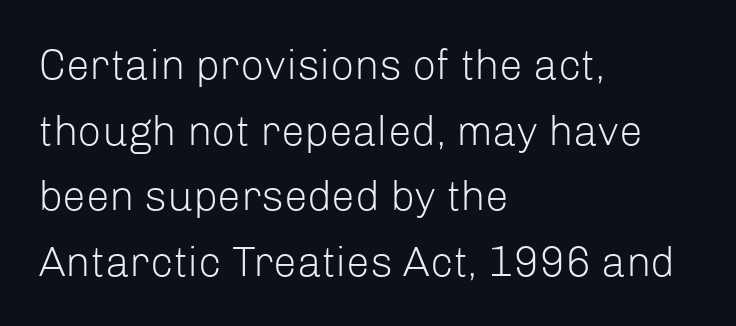
Q: Is the text bold? A: No.
Q: Is the text italic (slanted)? A: No, it is upright.
Q: Is the typeface a serif or a sans-serif typeface? A: Sans-serif.
Q: Is the text underlined? A: No.
Q: How is the paragraph aligned? A: Left-aligned.
Q: Is the spacing between letters normal or unusually wide? A: Normal.
Q: Is the spacing between lines tight, normal or loose? A: Normal.
Q: Width (condensed, normal, or wide)? A: Normal.
Q: Stroke contrast? A: Low.
Q: x-height? A: Medium.
Q: Monospaced? A: No.
